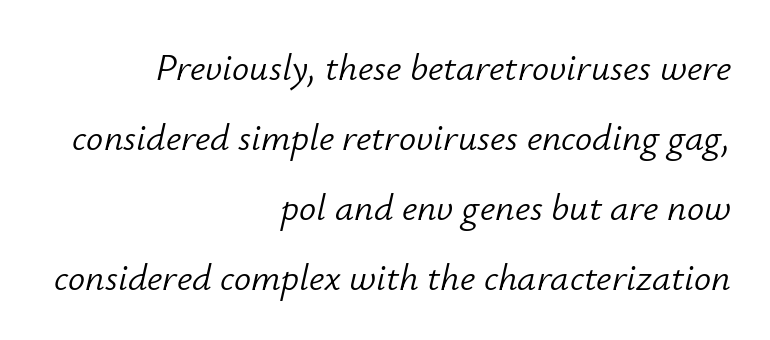
The image shows 38 px light type, italic (leaning right); set right-aligned, line spacing 1.84x, normal letter spacing, not underlined; low stroke contrast and a small x-height.
